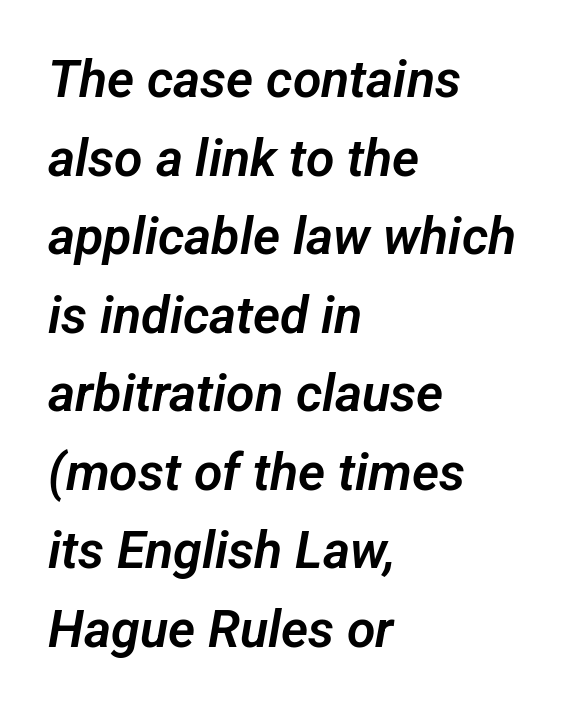
{"serif": "no", "width": "normal", "stroke_contrast": "low", "x_height": "medium", "monospaced": "no", "underline": "no", "align": "left", "line_spacing": "normal", "line_spacing_ratio": 1.51, "letter_spacing": "normal", "letter_spacing_em": 0.0, "glyph_px": 52}
